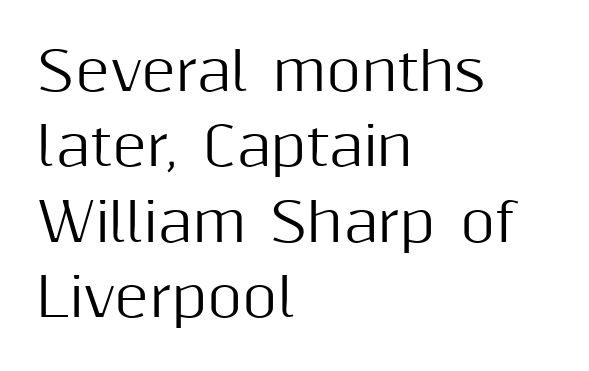
{"serif": "no", "italic": "no", "width": "normal", "stroke_contrast": "medium", "x_height": "medium", "monospaced": "no", "underline": "no", "align": "left", "line_spacing": "normal", "line_spacing_ratio": 1.42, "letter_spacing": "normal", "letter_spacing_em": 0.0, "glyph_px": 53}
